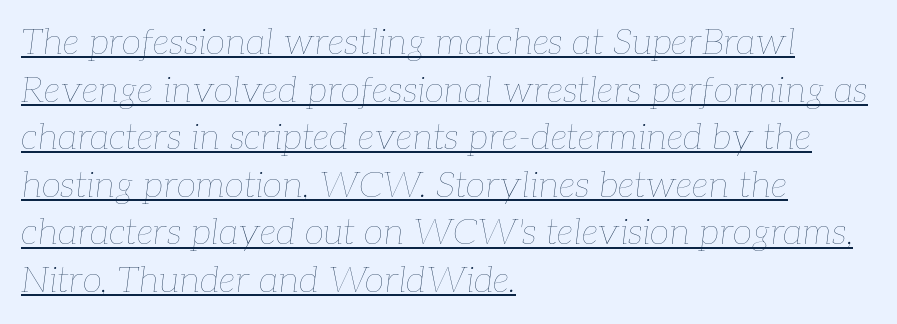
This sample is left-justified, so line endings fall wherever the words run out. The lettering is marked with a stroke running underneath it. Summary of vertical rhythm: regular, with standard interline spacing. Is this a fixed-width face? No — the glyphs have proportional, varying widths. Slanted lettering throughout. Compared with typical body copy, the letter spacing here is the same.
